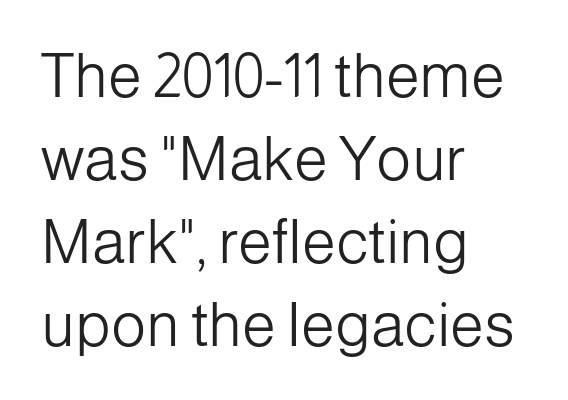
Q: Is the text bold? A: No.
Q: Is the text italic (slanted)? A: No, it is upright.
Q: Is the typeface a serif or a sans-serif typeface? A: Sans-serif.
Q: Is the text underlined? A: No.
Q: How is the paragraph aligned? A: Left-aligned.
Q: Is the spacing between letters normal or unusually wide? A: Normal.
Q: Is the spacing between lines tight, normal or loose? A: Normal.
Q: Width (condensed, normal, or wide)? A: Normal.
Q: Stroke contrast? A: Low.
Q: x-height? A: Medium.
Q: Monospaced? A: No.
